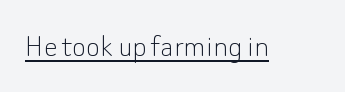
The image shows 34 px thin sans-serif type, upright; set normal letter spacing, underlined; low stroke contrast and a small x-height.
